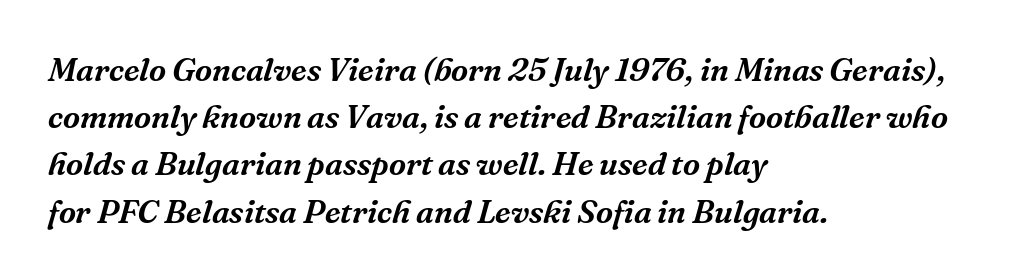
The image shows 33 px serif type, italic (leaning right); set left-aligned, normal line spacing (1.43x), normal letter spacing, not underlined; medium stroke contrast and a medium x-height.
